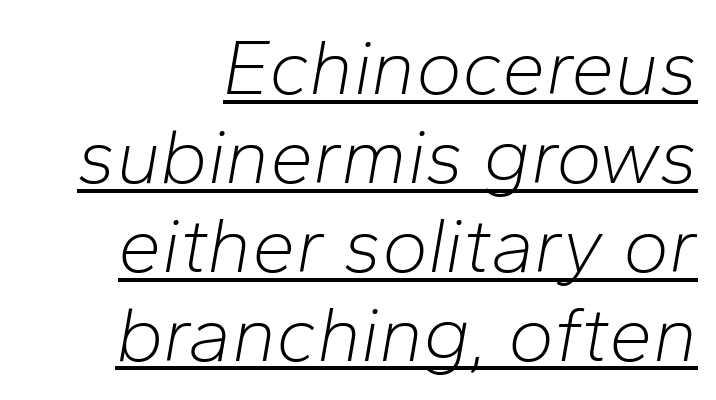
{"italic": "yes", "lean": "right", "slant_degrees": 10, "bold": "no", "weight": "light", "width": "normal", "stroke_contrast": "low", "x_height": "medium", "monospaced": "no", "underline": "yes", "align": "right", "line_spacing": "tight", "line_spacing_ratio": 1.14, "letter_spacing": "normal", "letter_spacing_em": 0.0, "glyph_px": 78}
